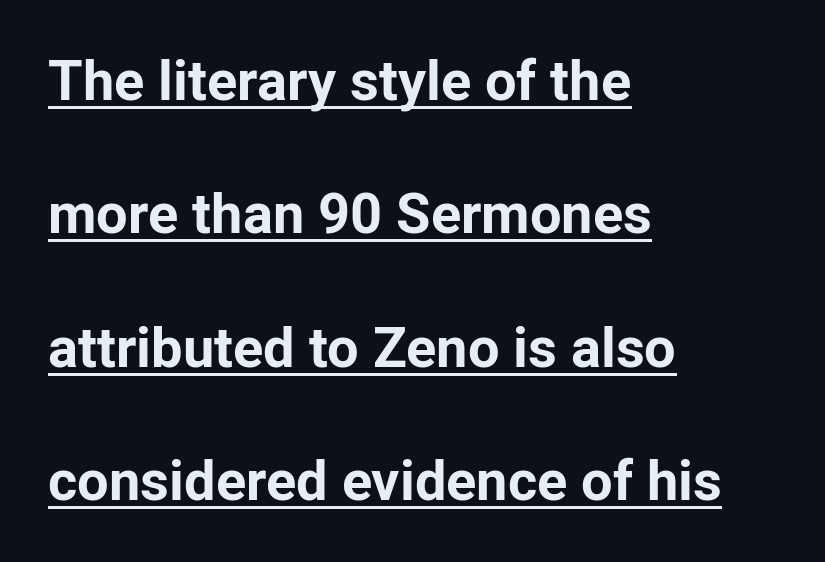
{"serif": "no", "italic": "no", "bold": "yes", "weight": "bold", "width": "normal", "stroke_contrast": "low", "x_height": "medium", "monospaced": "no", "underline": "yes", "align": "left", "line_spacing": "loose", "line_spacing_ratio": 2.38, "letter_spacing": "normal", "letter_spacing_em": 0.0, "glyph_px": 56}
